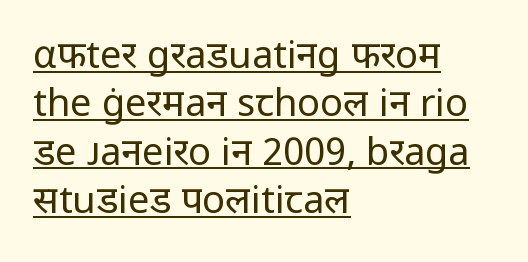
A rule runs beneath these lines of type. The rendering uses natural spacing where letterforms have individual widths. The typeface has the unassuming heft of standard copy or less. Vertically, the passage feels balanced, rows spaced as you'd expect. These lines are set flush left with a ragged right edge. The passage shown has conventional tracking throughout.
